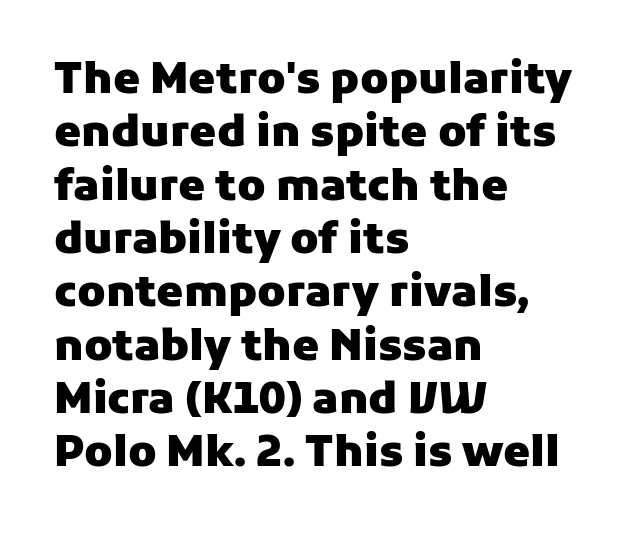
The rendering uses natural spacing where letterforms have individual widths. A dark, heavy texture on the line: the type is bold. The glyphs in this specimen are sans serif. Observe the ordinary spacing: letters are neighbours, not strangers. The foot of each line stays bare and open. Caption: multi-line text, flush left, ragged right.
